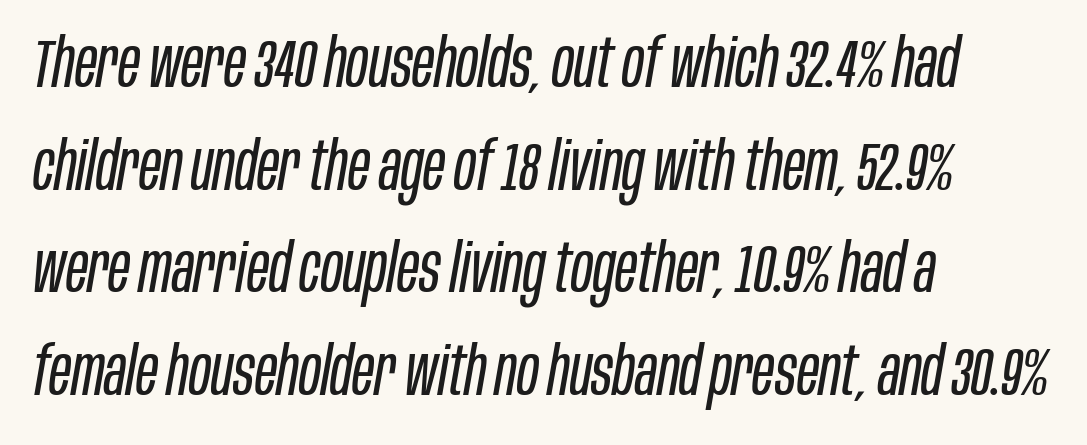
Q: Is the text bold? A: No.
Q: Is the text italic (slanted)? A: Yes, it leans right by about 10 degrees.
Q: Is the text underlined? A: No.
Q: How is the paragraph aligned? A: Left-aligned.
Q: Is the spacing between letters normal or unusually wide? A: Normal.
Q: Is the spacing between lines tight, normal or loose? A: Normal.
Q: Width (condensed, normal, or wide)? A: Condensed.
Q: Stroke contrast? A: Low.
Q: x-height? A: Large.
Q: Monospaced? A: No.
